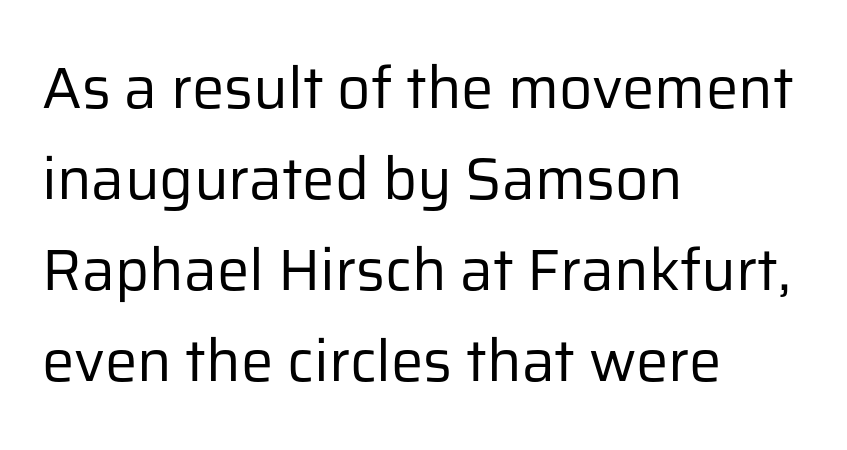
Character widths vary here, with narrow letters taking less room than wide ones. Descenders hang freely into open space. Tracking value appears to be zero — textbook default spacing. The designer went with a sans here, leaving each stem footless. In terms of leading, this rendering sits right in the middle.
